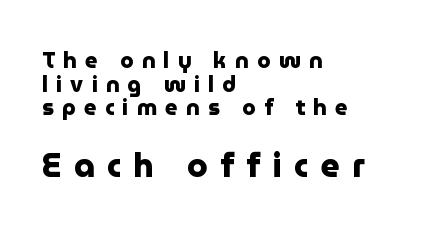
Typeset ragged right — the left edge is the straight one. Descender tails drop into unmarked territory. A roman cut, with each character standing at attention. The font is running at its bold setting. Nothing sits at the stroke ends, so this counts as sans-serif. The space between consecutive lines is stingy.
